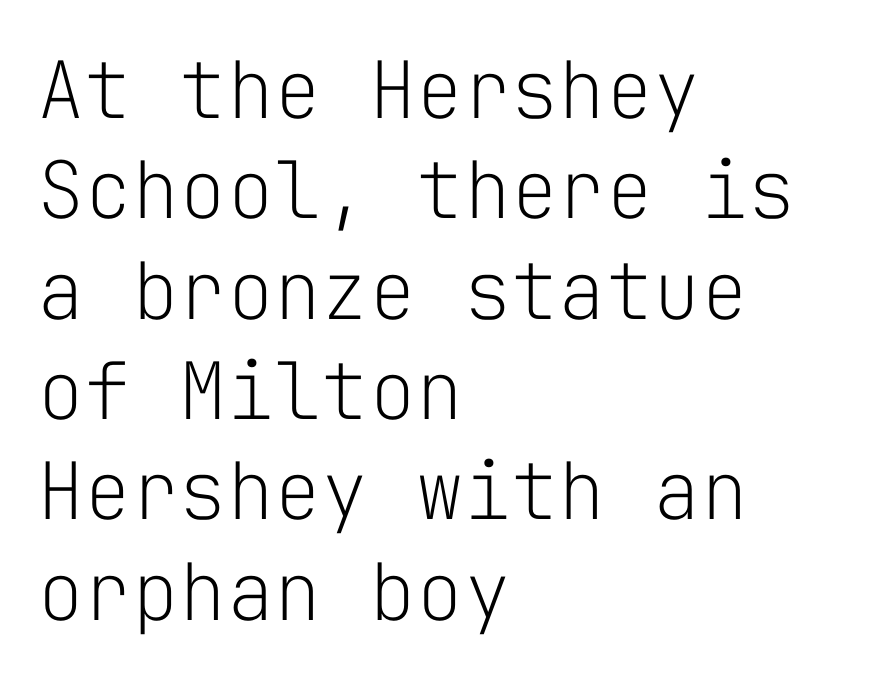
The image shows 79 px light sans-serif type, upright, monospaced; set left-aligned, normal line spacing (1.27x), normal letter spacing, not underlined; low stroke contrast and a medium x-height.
